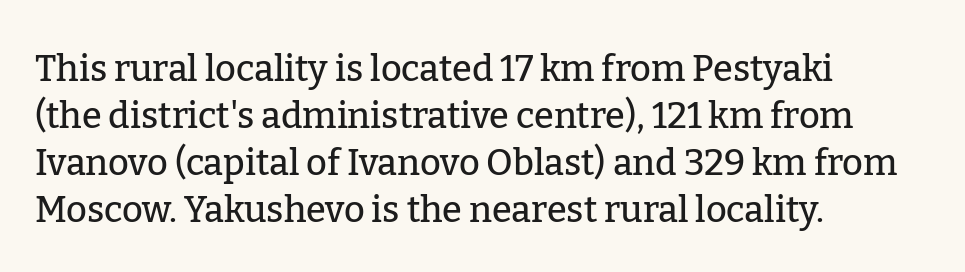
{"serif": "yes", "italic": "no", "width": "normal", "stroke_contrast": "low", "x_height": "medium", "monospaced": "no", "underline": "no", "align": "left", "line_spacing": "normal", "line_spacing_ratio": 1.31, "letter_spacing": "normal", "letter_spacing_em": 0.0, "glyph_px": 36}
